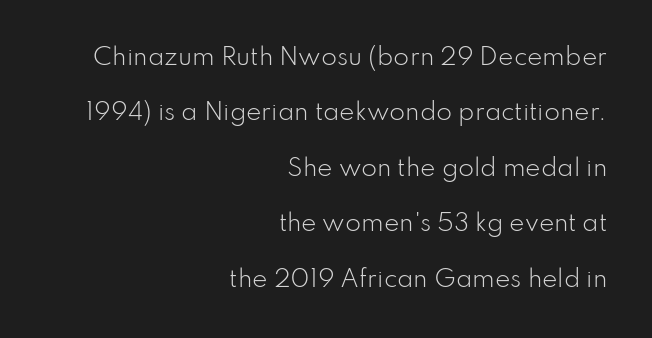
The image shows 23 px text type, upright; set right-aligned, loose line spacing (2.41x), normal letter spacing, not underlined.
